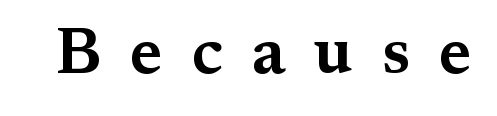
Q: Is the text italic (slanted)? A: No, it is upright.
Q: Is the typeface a serif or a sans-serif typeface? A: Serif.
Q: Is the text underlined? A: No.
Q: Is the spacing between letters normal or unusually wide? A: Unusually wide.
Q: Width (condensed, normal, or wide)? A: Wide.
Q: Stroke contrast? A: Medium.
Q: x-height? A: Medium.
Q: Monospaced? A: No.
